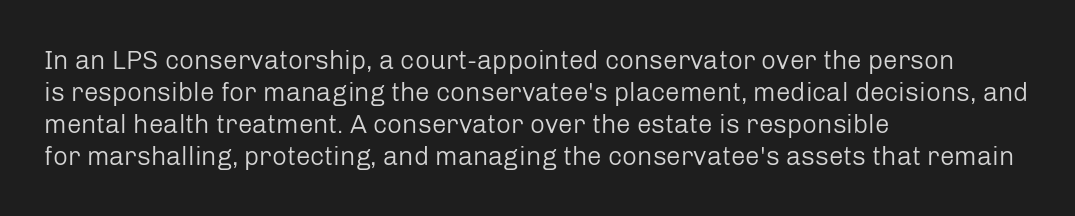
{"italic": "no", "bold": "no", "underline": "no", "align": "left", "line_spacing_ratio": 1.23, "letter_spacing": "normal", "letter_spacing_em": 0.0, "glyph_px": 26}
